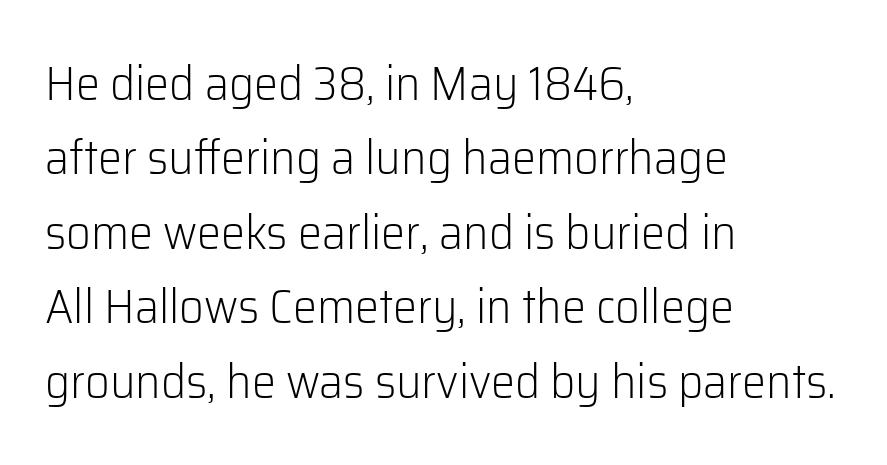
One glance says typical: line gaps are just what's usual. Character widths vary here, with narrow letters taking less room than wide ones. The text was rendered using a sans face with plain stroke endings. The words here are not underlined.
